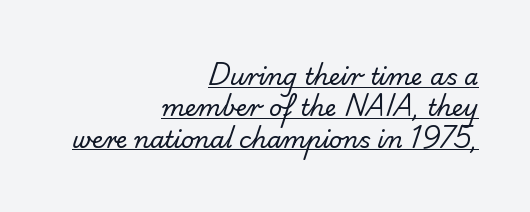
The image shows 23 px text type; set right-aligned, normal line spacing (1.36x), normal letter spacing, underlined.
